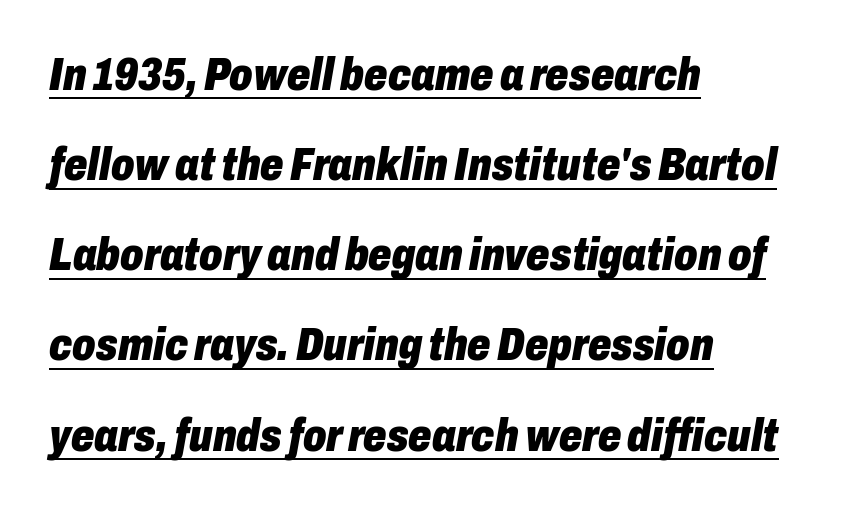
The space between consecutive lines is lavish. The letterforms sit shoulder to shoulder at normal distance. Is the type bold? Yes — the strokes are clearly thick and heavy. This rendering uses left alignment, leaving the right contour irregular. These lines are rendered in a variable-pitch font. The typography opts for an oblique posture over an upright one.
